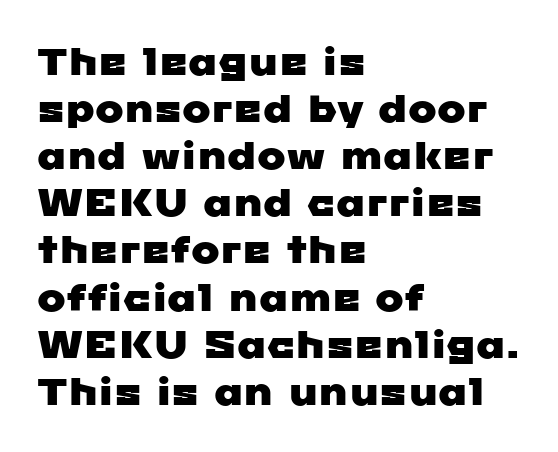
You can tell from the bare stems that sans-serif type was used. Any mark beneath the type? The region is blank. Every row of glyphs begins at an identical x-position on the left. These lines are rendered in a variable-pitch font. This rendering leaves character spacing at its baseline value.
